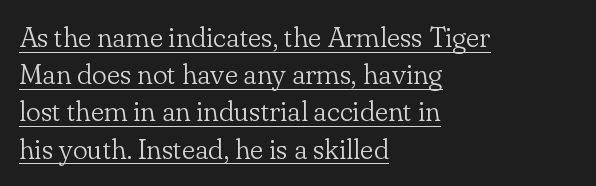
Looks like regular typesetting: each glyph gets only the width it needs. This sample carries an underscore along the baseline area. Evenly set lines give the paragraph a standard silhouette. The font family rendered here belongs to the serif group.
